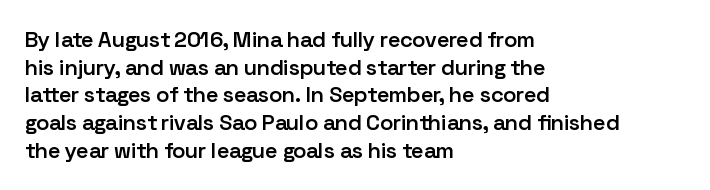
Q: Is the text bold? A: Semi-bold.
Q: Is the text italic (slanted)? A: No, it is upright.
Q: Is the text underlined? A: No.
Q: How is the paragraph aligned? A: Left-aligned.
Q: Is the spacing between letters normal or unusually wide? A: Normal.
Q: Is the spacing between lines tight, normal or loose? A: Normal.
